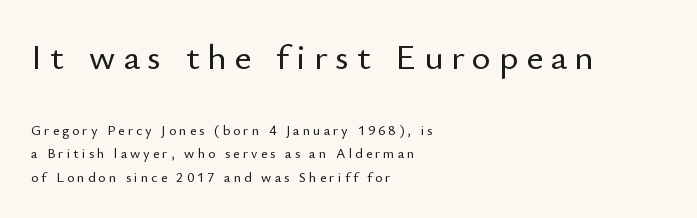
The strip under each line holds only bare page. Spacing verdict: proportional, widths tailored to each character. In terms of posture, this sample is upright. The characters display no serif detailing; their extremities are plain. Is the lower block the larger one? No — the upper block carries the bigger type.
